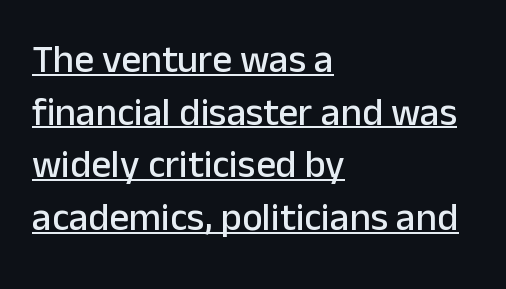
The image shows 39 px sans-serif type, upright; set left-aligned, normal line spacing (1.35x), normal letter spacing, underlined; low stroke contrast and a medium x-height.
